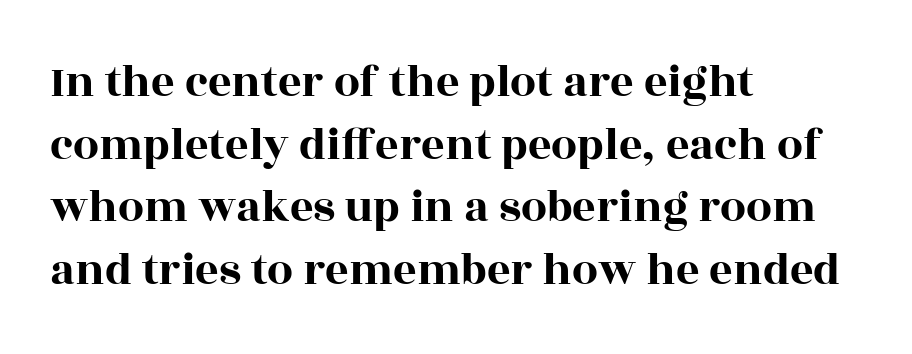
The space between consecutive lines is moderate. The paragraph has a hard left edge and a soft right edge. Character widths vary here, with narrow letters taking less room than wide ones. The horizontal fit of the characters is conventional and even. It's the straight-up-and-down kind of type.
